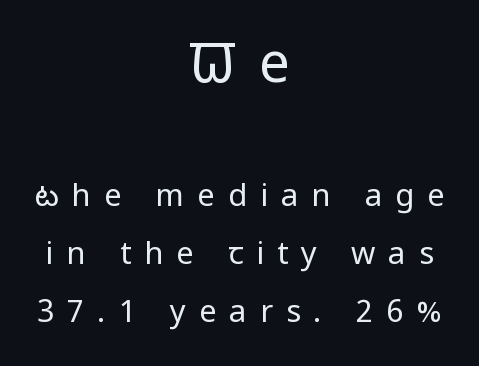
The passage is arranged like a title page — every line centered. The passage shown is not underscored anywhere. Each letter keeps its own natural width here, so spacing adapts to shape. A quiet, ordinary-to-light weight characterises the typeface. It's the straight-up-and-down kind of type.
